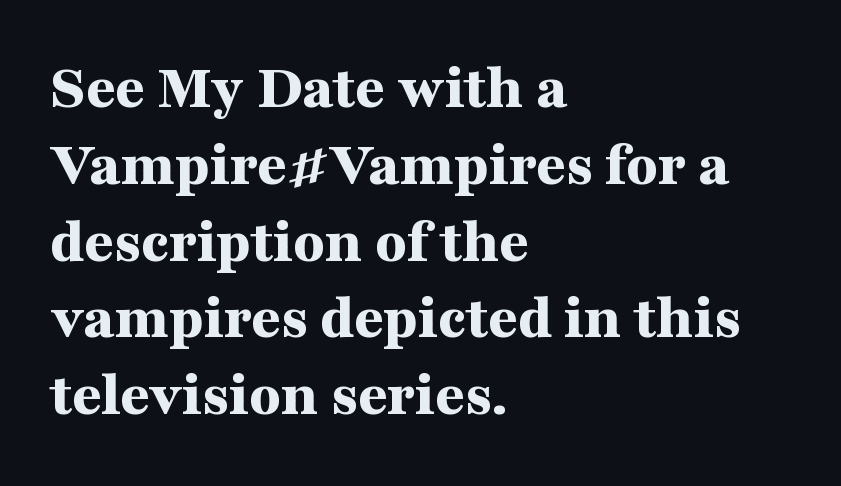
The text block is weighted toward the left margin, trailing off unevenly rightward. Classification — serif. Strong, thick strokes mark this as bold type. Check the space under the baseline: it is left empty. The letters stand upright; this is a roman face. Words appear dense and cohesive because spacing is normal.
